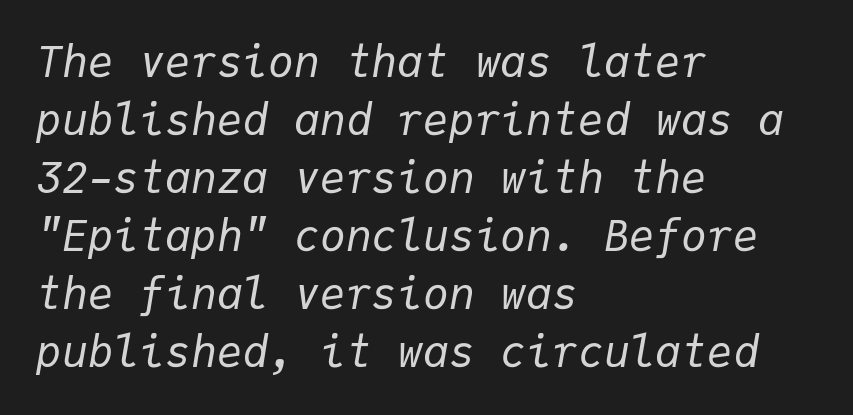
The image shows 43 px regular-weight type, italic (leaning right), monospaced; set left-aligned, normal line spacing (1.35x), normal letter spacing, not underlined; low stroke contrast and a medium x-height.
